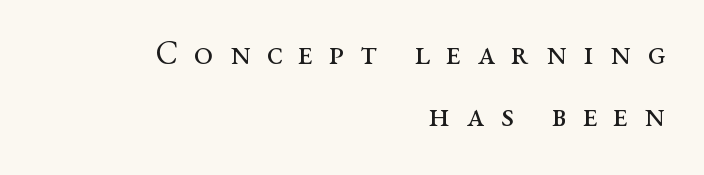
Q: Is the text bold? A: No.
Q: Is the text italic (slanted)? A: No, it is upright.
Q: Is the typeface a serif or a sans-serif typeface? A: Serif.
Q: Is the text underlined? A: No.
Q: How is the paragraph aligned? A: Right-aligned.
Q: Is the spacing between letters normal or unusually wide? A: Unusually wide.
Q: Width (condensed, normal, or wide)? A: Wide.
Q: Stroke contrast? A: Medium.
Q: x-height? A: Medium.
Q: Monospaced? A: No.
